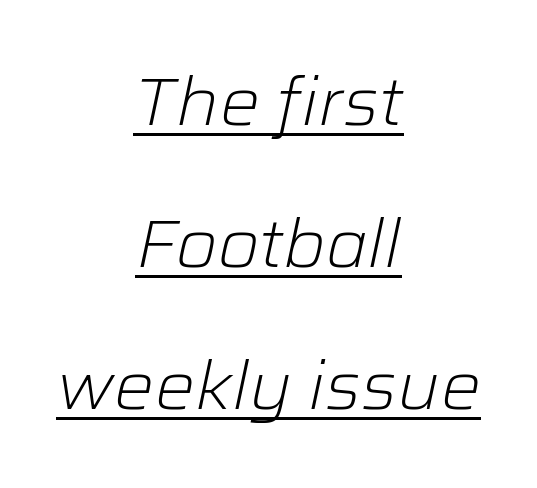
The image shows 67 px light type, italic (leaning right); set centered, loose line spacing (2.12x), normal letter spacing, underlined; low stroke contrast and a medium x-height.
